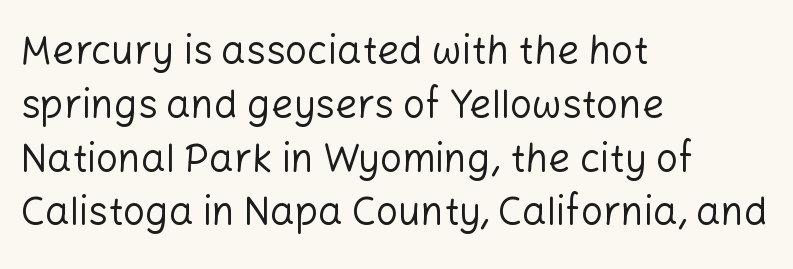
The image shows 39 px regular-weight sans-serif type, upright; set left-aligned, normal line spacing (1.38x), normal letter spacing, not underlined; low stroke contrast and a medium x-height.
